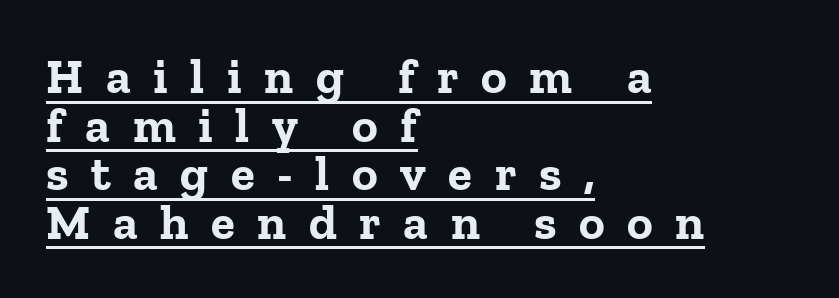
Each letter keeps its own natural width here, so spacing adapts to shape. The rendering anchors every line to the left-hand side. Look at the bottom of the vertical strokes: they flare into serifs here. Reading down the column, the eye jumps only a short way to each next line.
